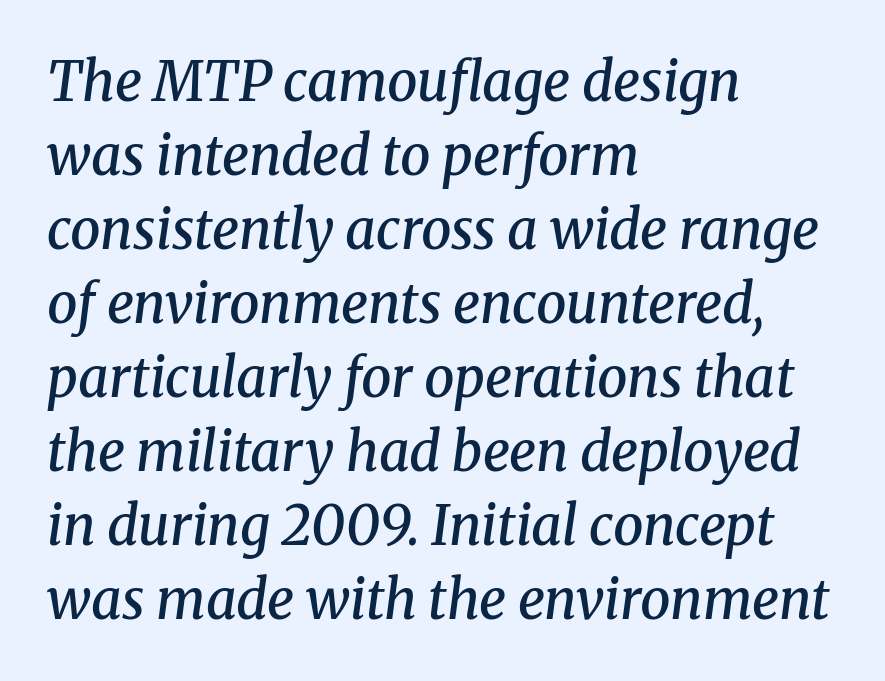
{"serif": "yes", "italic": "yes", "lean": "right", "slant_degrees": 8, "bold": "semi", "weight": "semibold", "width": "normal", "stroke_contrast": "medium", "x_height": "medium", "monospaced": "no", "underline": "no", "align": "left", "line_spacing": "normal", "line_spacing_ratio": 1.37, "letter_spacing": "normal", "letter_spacing_em": 0.0, "glyph_px": 54}
